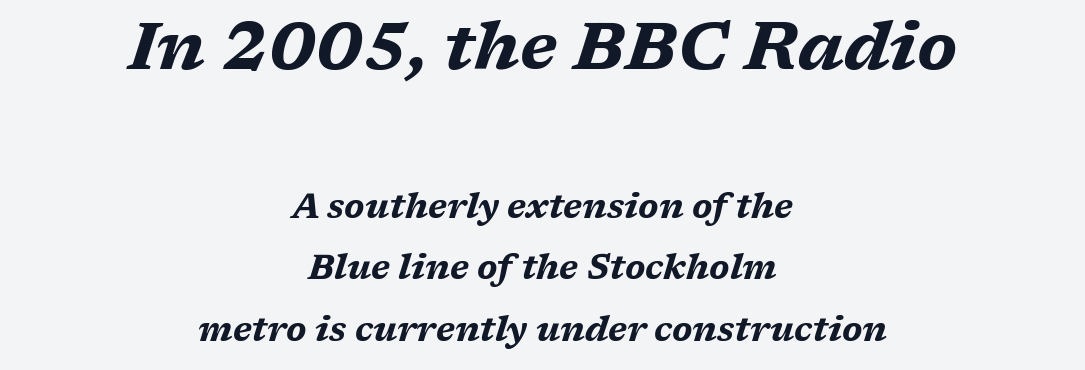
The image shows 67 px bold, wide type, italic (leaning right); set centered, line spacing 1.8x, normal letter spacing, not underlined; the first (top) block is 1.97x larger; medium stroke contrast and a medium x-height.
